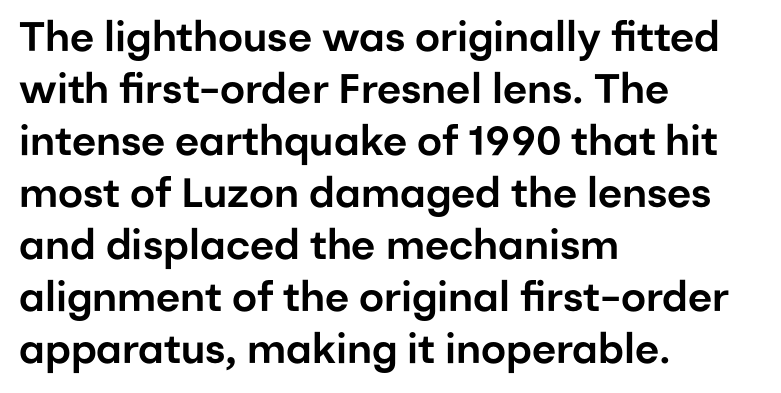
Q: Is the text italic (slanted)? A: No, it is upright.
Q: Is the typeface a serif or a sans-serif typeface? A: Sans-serif.
Q: Is the text underlined? A: No.
Q: How is the paragraph aligned? A: Left-aligned.
Q: Is the spacing between letters normal or unusually wide? A: Normal.
Q: Is the spacing between lines tight, normal or loose? A: Normal.
Q: Width (condensed, normal, or wide)? A: Normal.
Q: Stroke contrast? A: Low.
Q: x-height? A: Medium.
Q: Monospaced? A: No.
